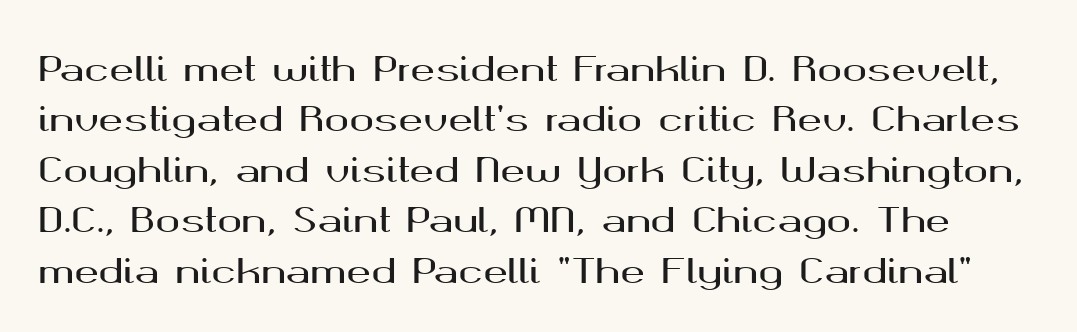
The image shows 33 px wide sans-serif type, upright; set normal line spacing (1.53x), normal letter spacing, not underlined; medium stroke contrast and a medium x-height.
